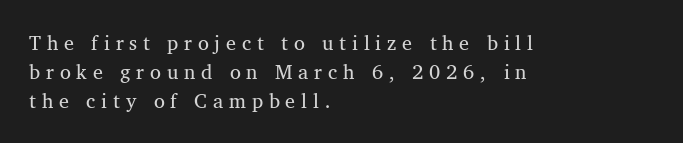
Upright lettering throughout. Horizontal bands of white between lines are of average thickness. If you drew a ruler down the left edge, every line would touch it. No chunkiness to these letters — they're not bold. The tracking jumps out immediately: characters are airy and widely separated. Just letters on the line, the space beneath them empty.
